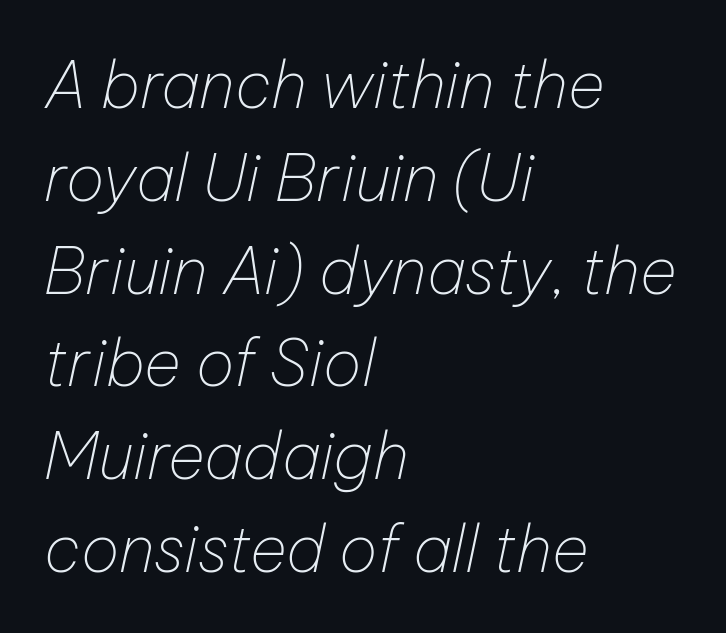
Q: Is the text bold? A: No.
Q: Is the text italic (slanted)? A: Yes, it leans right by about 12 degrees.
Q: Is the text underlined? A: No.
Q: How is the paragraph aligned? A: Left-aligned.
Q: Is the spacing between letters normal or unusually wide? A: Normal.
Q: Is the spacing between lines tight, normal or loose? A: Normal.
Q: Width (condensed, normal, or wide)? A: Normal.
Q: Stroke contrast? A: Low.
Q: x-height? A: Medium.
Q: Monospaced? A: No.
